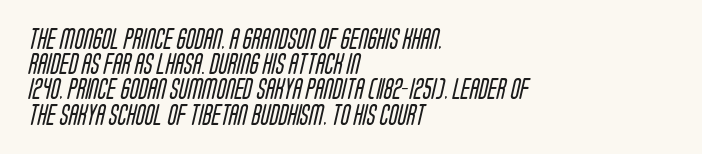
Q: Is the text bold? A: No.
Q: Is the text underlined? A: No.
Q: How is the paragraph aligned? A: Left-aligned.
Q: Is the spacing between letters normal or unusually wide? A: Normal.
